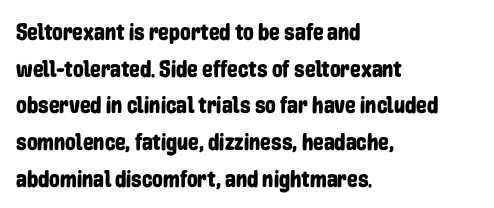
The image shows 24 px text type, upright; set left-aligned, normal line spacing (1.53x), normal letter spacing, not underlined.
